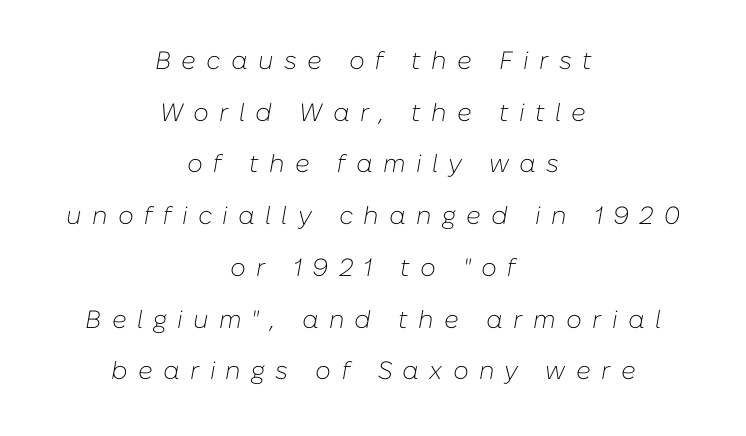
It's the slanting kind of type. Visually the block forms a symmetrical silhouette, jagged on both flanks. Honestly, the letter spacing is so wide it's the main thing you notice. On a weight scale, this lands at 450 or below. How would I describe the line gaps? Wide and relaxed. Bare-footed words on every line.
